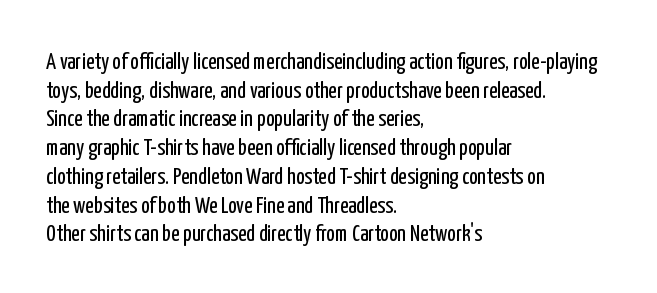
The image shows 23 px text type, upright; set left-aligned, normal line spacing (1.25x), normal letter spacing, not underlined.
